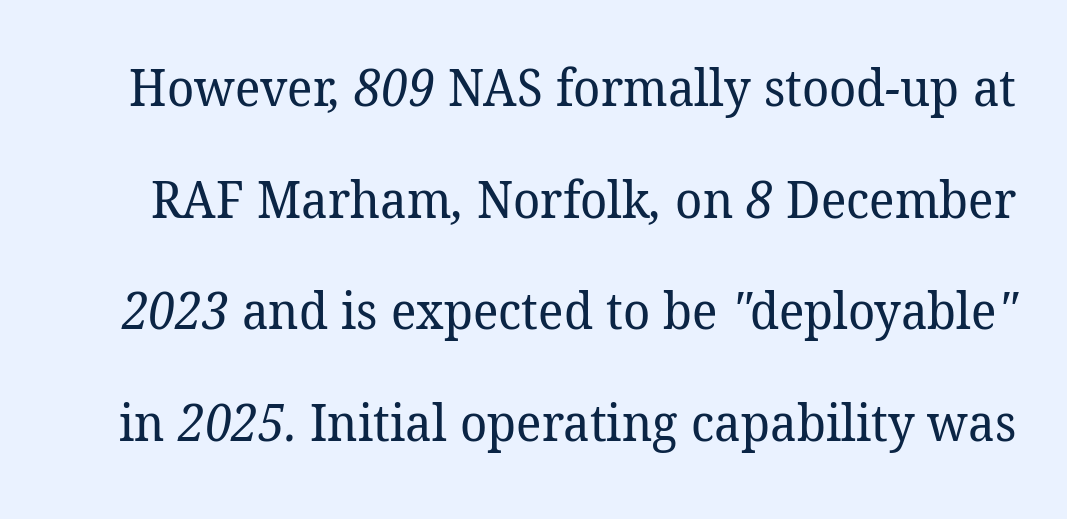
Leading: increased. The passage shown is typed in a proportional face where columns would drift. The rendering shows small feet on the letterforms — a serif design. Observe the ordinary spacing: letters are neighbours, not strangers. The zone under the glyphs is completely vacant.
